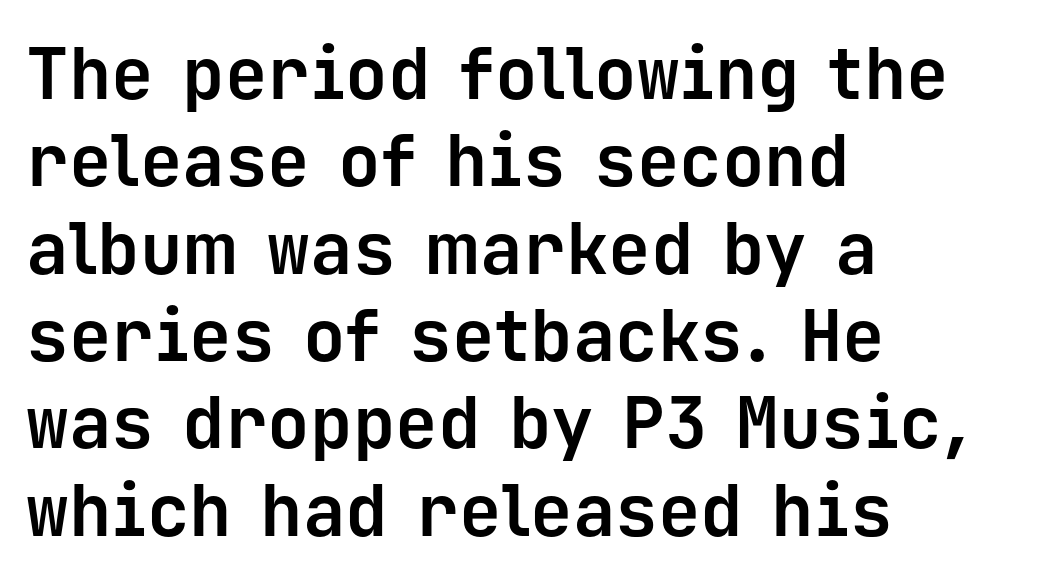
Teacher's note: observe the even left margin — that is flush-left alignment. Strong, thick strokes mark this as bold type. Here the designer chose a console-style face with uniform glyph widths. Unlike italic type, these characters show no tilt at all.
